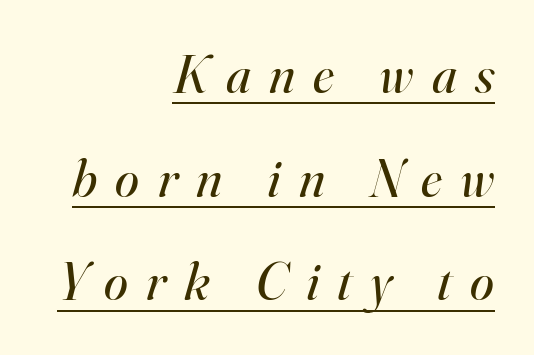
Q: Is the text bold? A: No.
Q: Is the text italic (slanted)? A: Yes, it leans right by about 16 degrees.
Q: Is the typeface a serif or a sans-serif typeface? A: Serif.
Q: Is the text underlined? A: Yes.
Q: How is the paragraph aligned? A: Right-aligned.
Q: Is the spacing between letters normal or unusually wide? A: Unusually wide.
Q: Is the spacing between lines tight, normal or loose? A: Loose.
Q: Width (condensed, normal, or wide)? A: Normal.
Q: Stroke contrast? A: High.
Q: x-height? A: Small.
Q: Monospaced? A: No.
